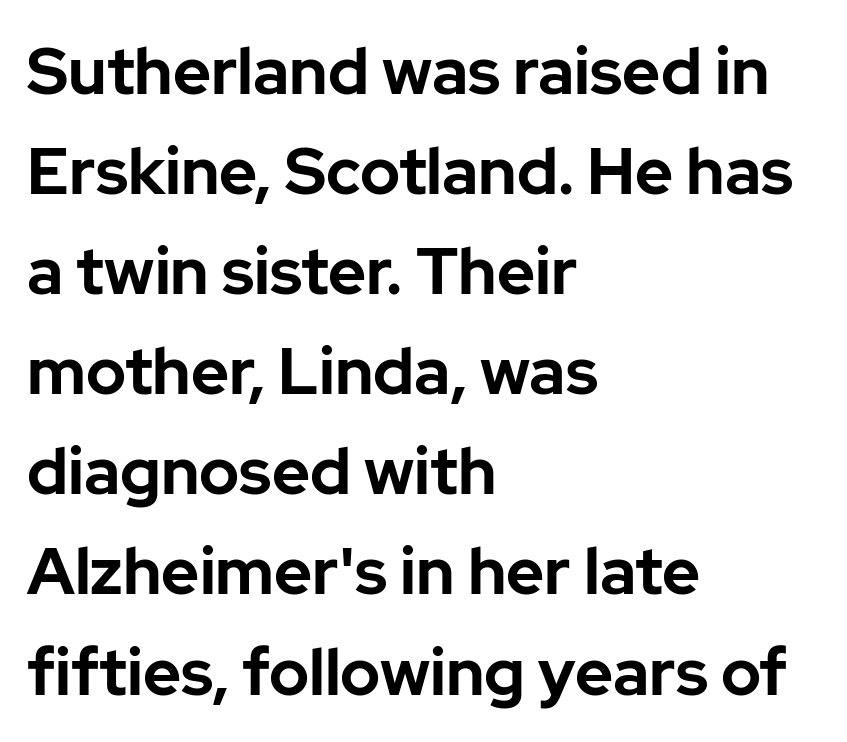
{"serif": "no", "italic": "no", "bold": "yes", "weight": "bold", "width": "normal", "stroke_contrast": "low", "x_height": "medium", "monospaced": "no", "underline": "no", "align": "left", "line_spacing": "normal", "line_spacing_ratio": 1.54, "letter_spacing": "normal", "letter_spacing_em": 0.0, "glyph_px": 65}
